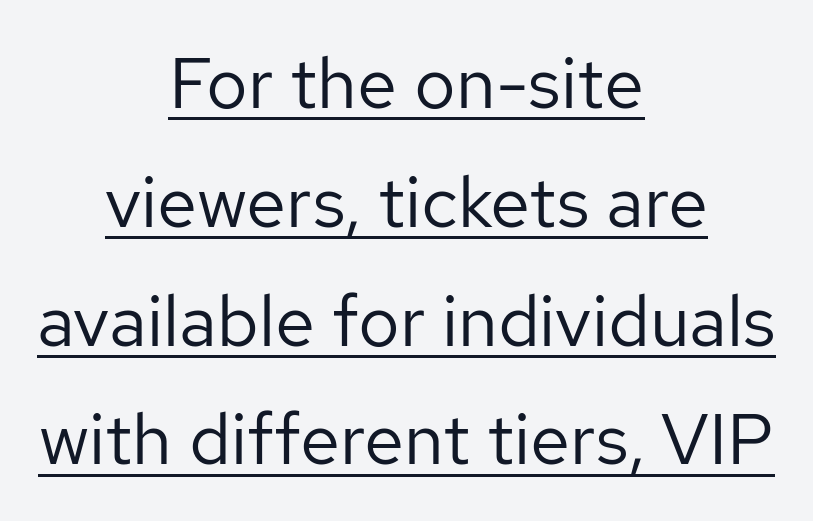
{"serif": "no", "italic": "no", "bold": "no", "weight": "regular", "width": "normal", "stroke_contrast": "low", "x_height": "medium", "monospaced": "no", "underline": "yes", "align": "center", "line_spacing": "normal", "line_spacing_ratio": 1.65, "letter_spacing": "normal", "letter_spacing_em": 0.0, "glyph_px": 72}
